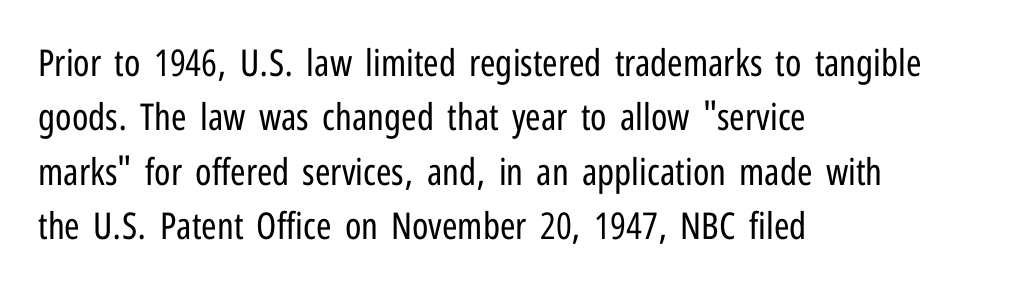
The image shows 37 px regular-weight, condensed sans-serif type, upright; set left-aligned, normal line spacing (1.47x), normal letter spacing, not underlined; low stroke contrast and a medium x-height.
